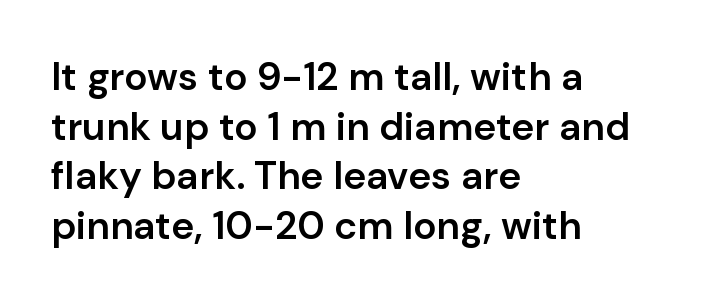
Q: Is the text bold? A: Semi-bold.
Q: Is the text italic (slanted)? A: No, it is upright.
Q: Is the typeface a serif or a sans-serif typeface? A: Sans-serif.
Q: Is the text underlined? A: No.
Q: How is the paragraph aligned? A: Left-aligned.
Q: Is the spacing between letters normal or unusually wide? A: Normal.
Q: Is the spacing between lines tight, normal or loose? A: Normal.
Q: Width (condensed, normal, or wide)? A: Normal.
Q: Stroke contrast? A: Low.
Q: x-height? A: Medium.
Q: Monospaced? A: No.
